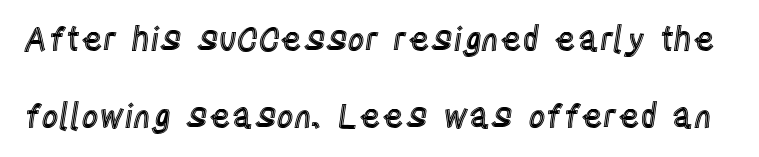
{"width": "condensed", "x_height": "large", "monospaced": "no", "underline": "no", "line_spacing": "loose", "line_spacing_ratio": 2.33, "letter_spacing": "normal", "letter_spacing_em": 0.0, "glyph_px": 33}
